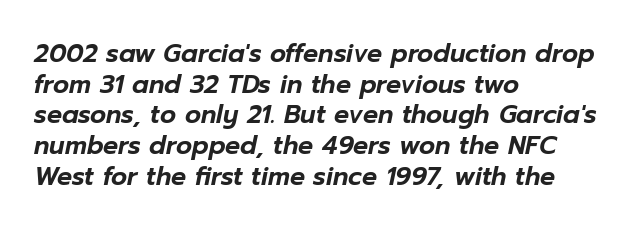
Q: Is the text italic (slanted)? A: Yes, it leans right by about 12 degrees.
Q: Is the text underlined? A: No.
Q: How is the paragraph aligned? A: Left-aligned.
Q: Is the spacing between letters normal or unusually wide? A: Normal.
